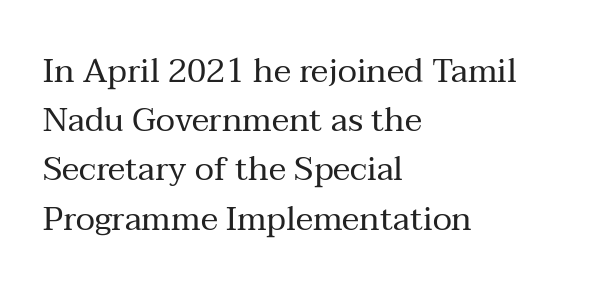
Q: Is the text bold? A: No.
Q: Is the text italic (slanted)? A: No, it is upright.
Q: Is the typeface a serif or a sans-serif typeface? A: Serif.
Q: Is the text underlined? A: No.
Q: How is the paragraph aligned? A: Left-aligned.
Q: Is the spacing between letters normal or unusually wide? A: Normal.
Q: Is the spacing between lines tight, normal or loose? A: Normal.
Q: Width (condensed, normal, or wide)? A: Normal.
Q: Stroke contrast? A: Medium.
Q: x-height? A: Medium.
Q: Monospaced? A: No.
